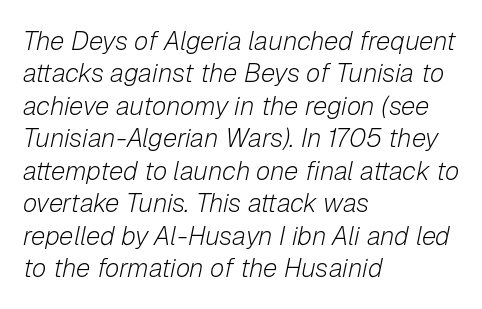
{"italic": "yes", "lean": "right", "slant_degrees": 12, "bold": "no", "underline": "no", "align": "left", "line_spacing": "normal", "line_spacing_ratio": 1.25, "letter_spacing": "normal", "letter_spacing_em": 0.0, "glyph_px": 26}
